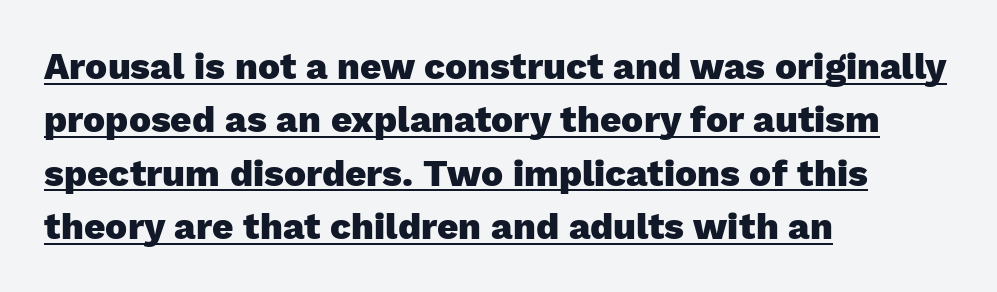
The rendered words wear a rule along their underside. Weight: bold. Observe the ordinary spacing: letters are neighbours, not strangers. Notice how the passage keeps a crisp vertical edge on the left only. Here the designer chose a conventional face with non-uniform glyph widths. Serif or sans? Sans — the stroke terminals are bare.
